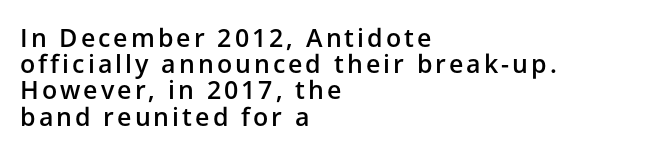
The image shows 25 px text type, upright; set left-aligned, tight line spacing (1.05x), not underlined.
